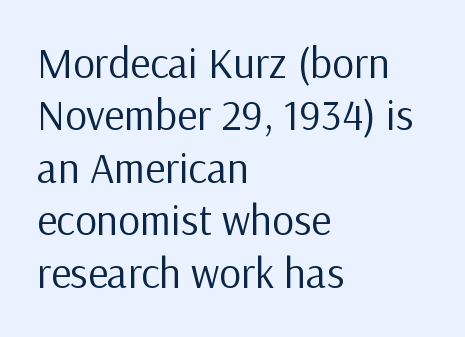
{"serif": "no", "italic": "no", "bold": "no", "weight": "regular", "width": "normal", "stroke_contrast": "low", "x_height": "medium", "monospaced": "no", "underline": "no", "align": "left", "line_spacing_ratio": 1.22, "letter_spacing": "normal", "letter_spacing_em": 0.0, "glyph_px": 43}
